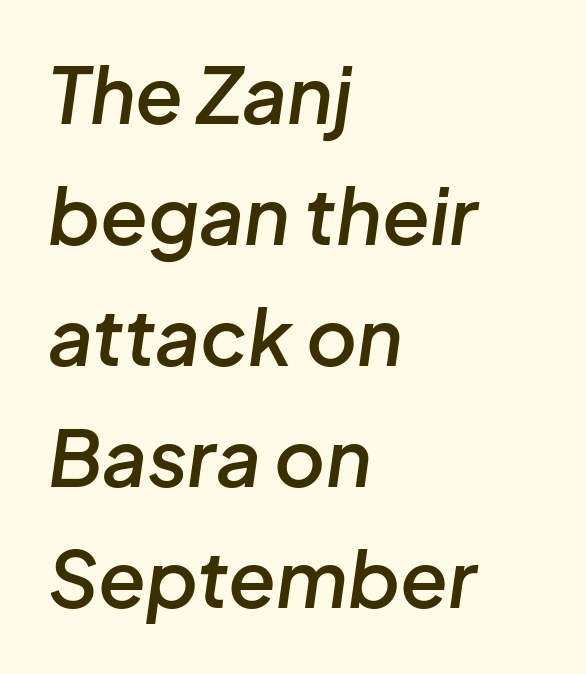
The image shows 78 px semibold type, italic (leaning right); set left-aligned, normal line spacing (1.55x), normal letter spacing, not underlined; low stroke contrast and a medium x-height.
